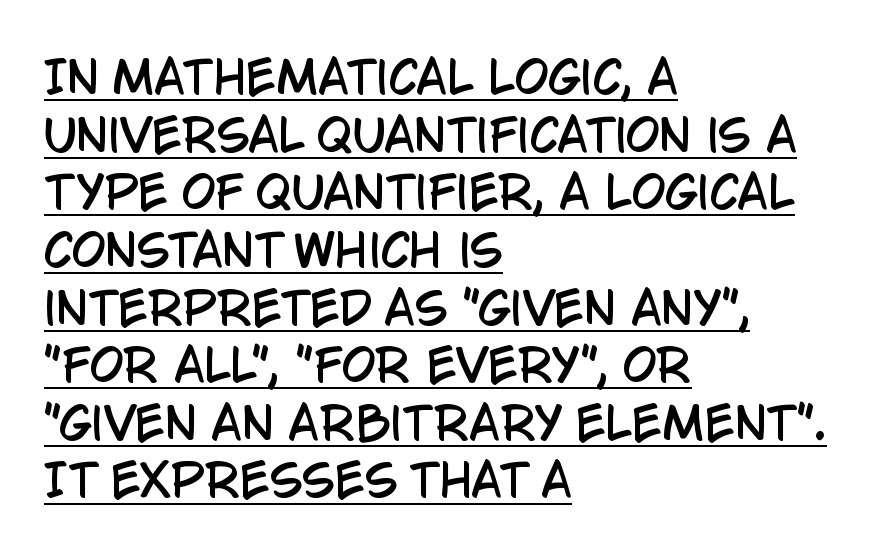
Serifs: no, the terminals of the letterforms are clean. Letter spacing: default. The passage shown is underscored from start to finish. Posture: upright roman.
